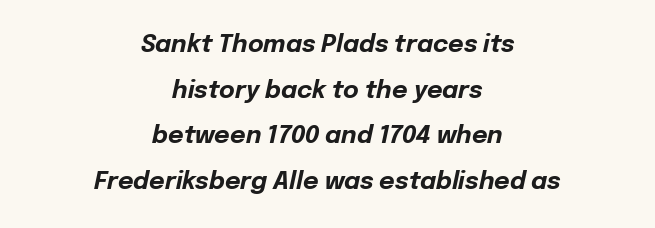
The image shows 24 px bold type, italic (leaning right); set centered, loose line spacing (1.9x), normal letter spacing, not underlined.
